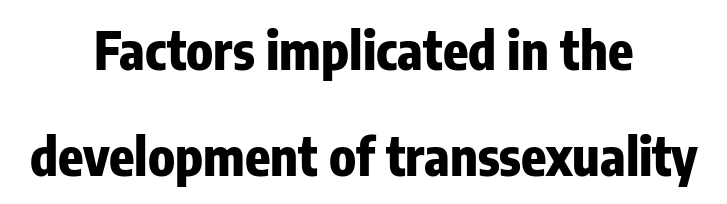
Style check: upright. The gap between lines stays unmarked. These lines are rendered in a variable-pitch font. How would I describe the line gaps? Wide and relaxed. The line texture is even and compact thanks to regular tracking.
